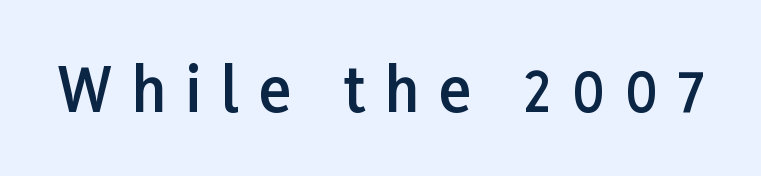
{"serif": "no", "italic": "no", "bold": "semi", "weight": "semibold", "width": "normal", "stroke_contrast": "low", "x_height": "medium", "monospaced": "no", "underline": "no", "letter_spacing": "wide", "letter_spacing_em": 0.32, "glyph_px": 60}
